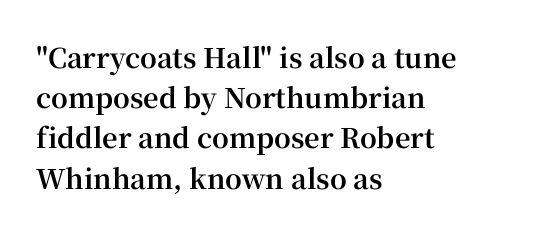
The rag falls on the right side of this text block. The axis of the letterforms is exactly vertical. Descender tails drop into unmarked territory. Inter-character spacing is left at the font's built-in metrics. Heavy, bold letterforms.
